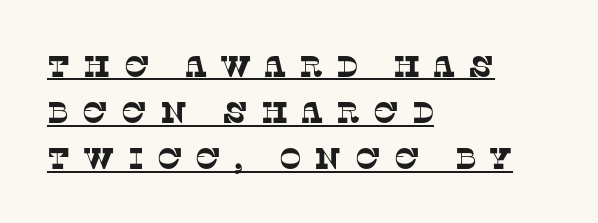
{"serif": "yes", "width": "normal", "stroke_contrast": "low", "x_height": "large", "monospaced": "no", "underline": "yes", "align": "left", "line_spacing": "normal", "line_spacing_ratio": 1.54, "letter_spacing": "wide", "letter_spacing_em": 0.43, "glyph_px": 30}
